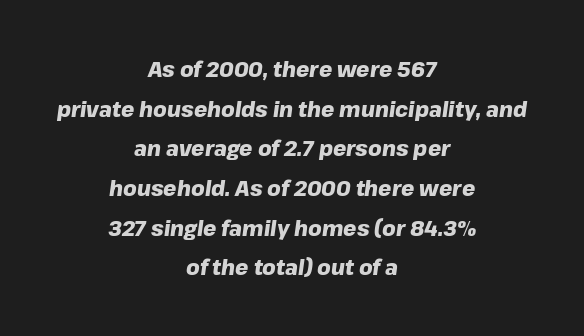
The image shows 21 px bold type, italic (leaning right); set centered, line spacing 1.89x, normal letter spacing, not underlined.
